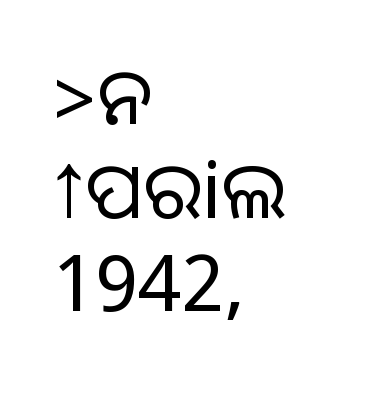
The image shows 78 px sans-serif type, upright; set left-aligned, line spacing 1.2x, normal letter spacing, not underlined; medium stroke contrast.
